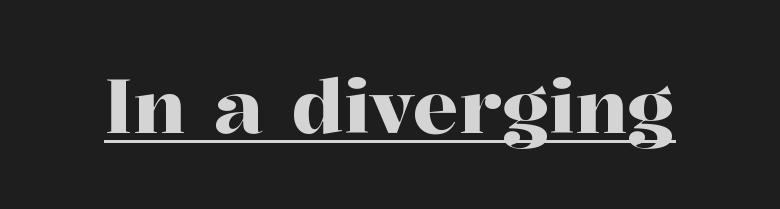
The horizontal fit of the characters is conventional and even. The type sits square on the baseline with zero lean. Varying glyph widths throughout — classic text-font behaviour. Descenders here cross a horizontal rule under the line.
